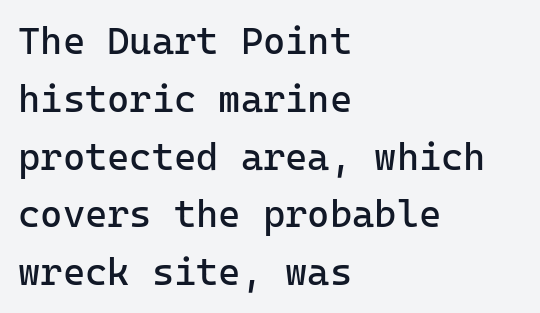
Upright lettering throughout. Stems here are at most as thick as an everyday book face. The passage is arranged the way most books set body copy — flush left. A typesetter would label this face a sans. Does extra space separate the letters? No, they use regular spacing.
